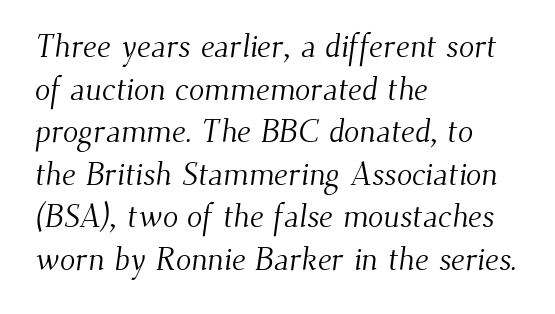
Q: Is the text bold? A: No.
Q: Is the typeface a serif or a sans-serif typeface? A: Serif.
Q: Is the text underlined? A: No.
Q: How is the paragraph aligned? A: Left-aligned.
Q: Is the spacing between letters normal or unusually wide? A: Normal.
Q: Is the spacing between lines tight, normal or loose? A: Normal.
Q: Width (condensed, normal, or wide)? A: Normal.
Q: Stroke contrast? A: Medium.
Q: x-height? A: Small.
Q: Monospaced? A: No.
